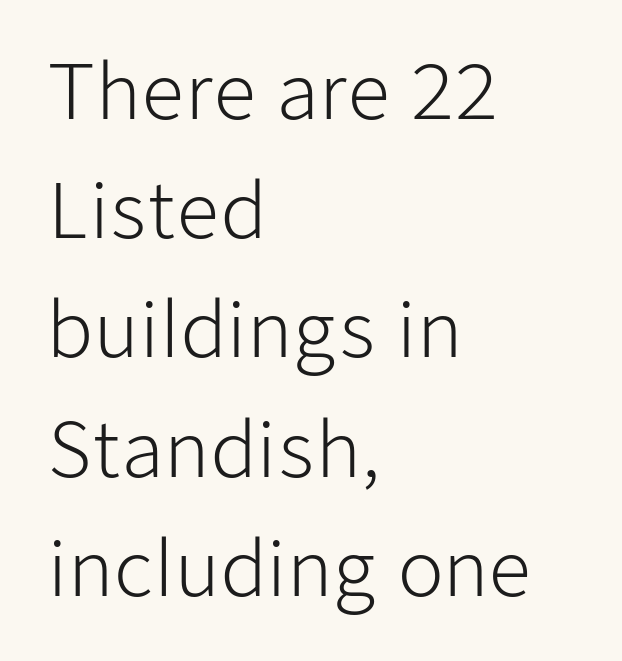
One glance says typical: line gaps are just what's usual. Students, note that the glyphs here touch the page at normal intervals. Are there feet on the stems? There aren't — it's a sans. Unmarked baselines from the first word to the last. The cut favours lightness, reaching ordinary text weight at its darkest.
